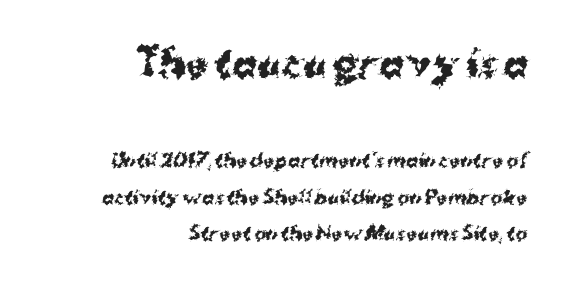
The image shows 37 px bold sans-serif type; set right-aligned, loose line spacing (2.02x), normal letter spacing, not underlined; the first (top) block is 2.06x larger; medium stroke contrast and a medium x-height.
